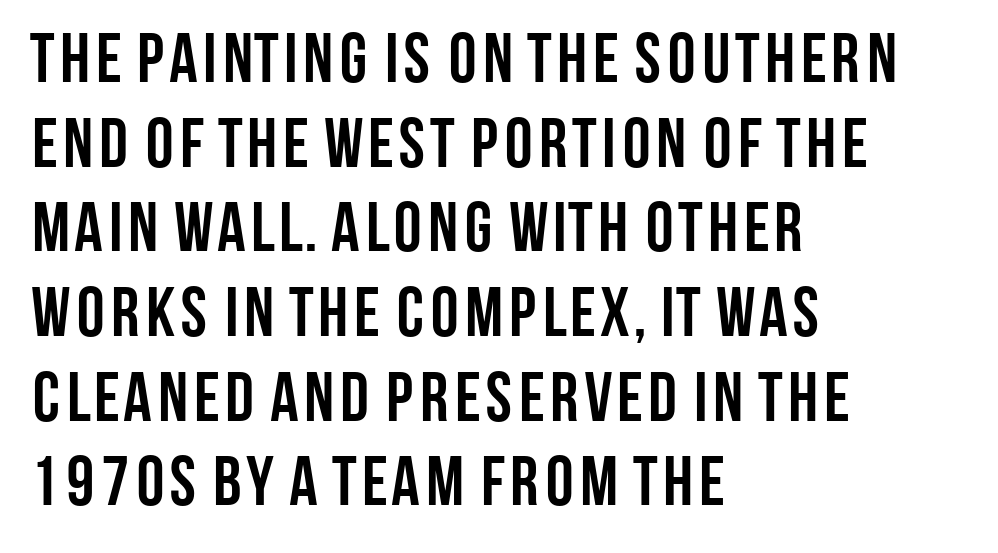
Q: Is the text bold? A: Yes.
Q: Is the text italic (slanted)? A: No, it is upright.
Q: Is the typeface a serif or a sans-serif typeface? A: Sans-serif.
Q: Is the text underlined? A: No.
Q: How is the paragraph aligned? A: Left-aligned.
Q: Is the spacing between letters normal or unusually wide? A: Normal.
Q: Width (condensed, normal, or wide)? A: Condensed.
Q: Stroke contrast? A: Low.
Q: x-height? A: Large.
Q: Monospaced? A: No.
